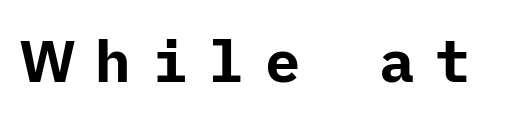
Style check: upright. The sample has been set heavy, in full bold. Here the glyphs are tracked loosely, breaking word shapes into spaced letters. Grotesque or geometric, the face here clearly has no serifs. Lines of text with bare space underneath.
